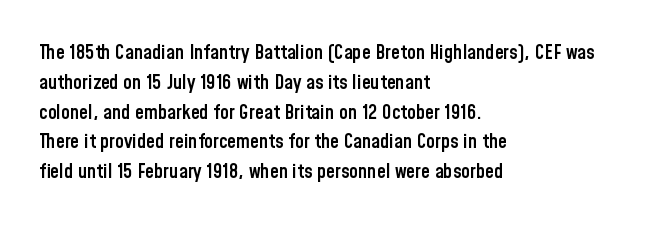
The image shows 20 px text type, upright; set left-aligned, normal line spacing (1.49x), normal letter spacing, not underlined.
